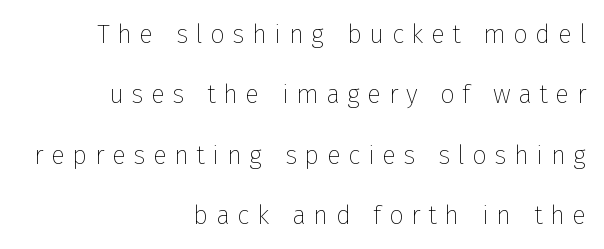
{"italic": "no", "bold": "no", "underline": "no", "align": "right", "line_spacing": "loose", "line_spacing_ratio": 2.32, "letter_spacing": "wide", "letter_spacing_em": 0.29, "glyph_px": 26}
